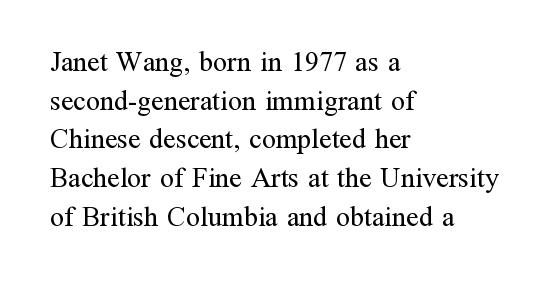
Q: Is the text bold? A: No.
Q: Is the text italic (slanted)? A: No, it is upright.
Q: Is the typeface a serif or a sans-serif typeface? A: Serif.
Q: Is the text underlined? A: No.
Q: How is the paragraph aligned? A: Left-aligned.
Q: Is the spacing between letters normal or unusually wide? A: Normal.
Q: Is the spacing between lines tight, normal or loose? A: Normal.
Q: Width (condensed, normal, or wide)? A: Normal.
Q: Stroke contrast? A: Medium.
Q: x-height? A: Medium.
Q: Monospaced? A: No.
